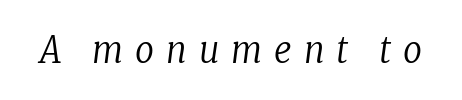
The image shows 37 px regular-weight, condensed serif type, italic (leaning right); set unusually wide letter spacing (+0.33 em), not underlined; low stroke contrast and a medium x-height.
